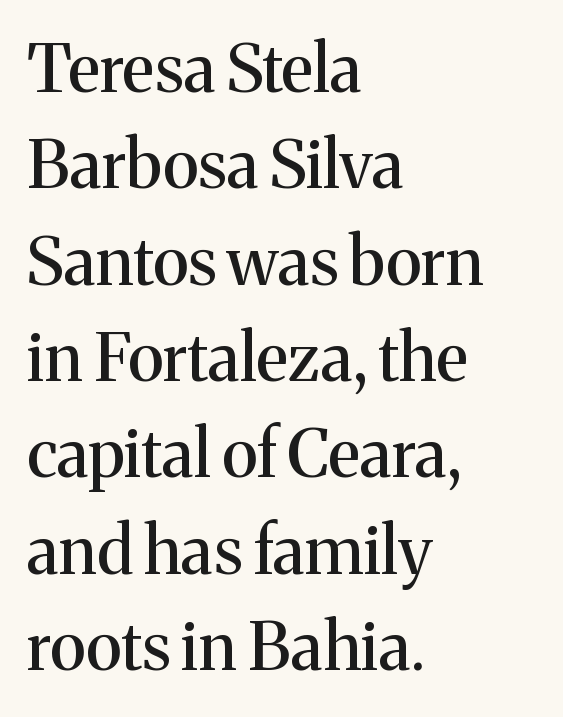
Line spacing here is normal. Decoration check: the copy has no underline. I'd call this a serif setting — the letters wear small feet. Compared with a centered layout, this one pins lines to the left instead. Ordinary non-slanted type is in use. This sample has the flowing, uneven cadence of proportional lettering.
